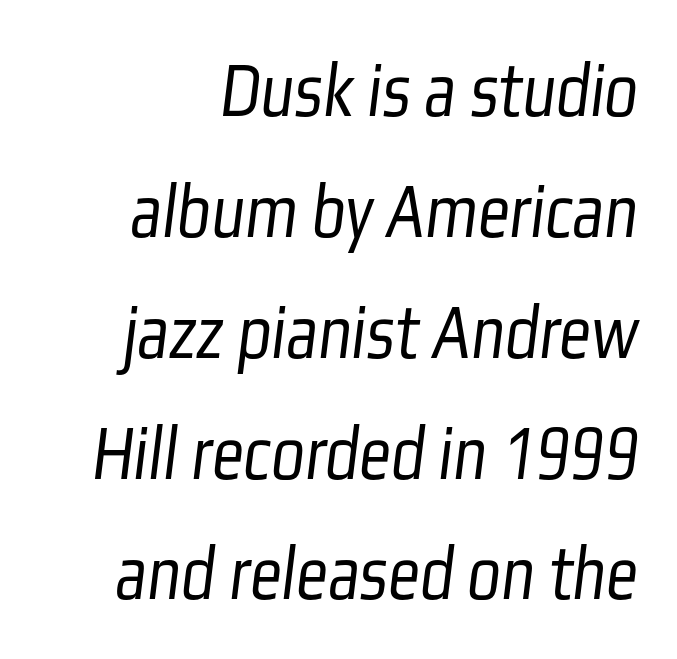
{"serif": "no", "bold": "no", "weight": "light", "width": "condensed", "stroke_contrast": "low", "x_height": "medium", "monospaced": "no", "underline": "no", "line_spacing": "normal", "line_spacing_ratio": 1.53, "letter_spacing": "normal", "letter_spacing_em": 0.0, "glyph_px": 79}
